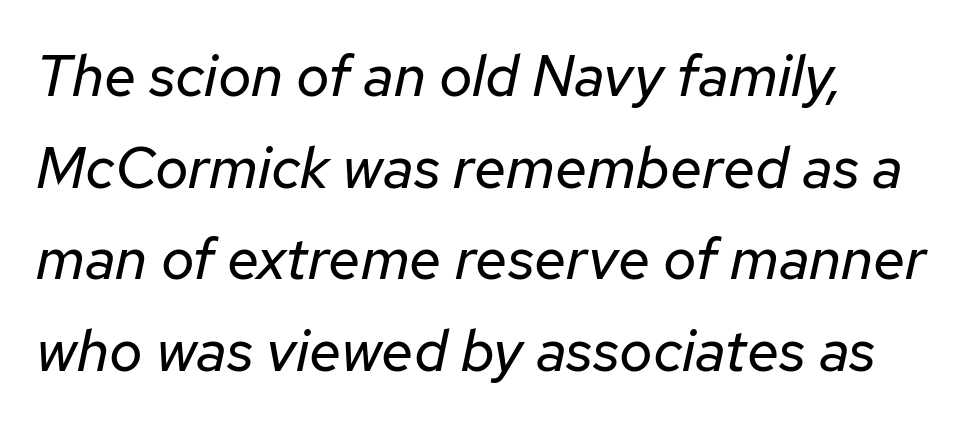
Horizontal bands of white between lines are of average thickness. A student would call this left alignment; a typographer would say flush left, rag right. No extra ink here — the face is not bold. The whole block is typeset with a tilt. A typesetter would call this proportional, since set widths differ per character. Bare-footed words on every line.
